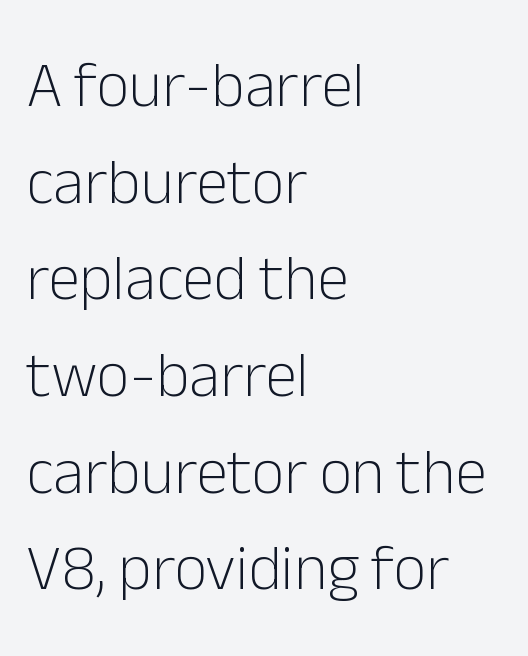
The image shows 64 px light sans-serif type, upright; set left-aligned, normal line spacing (1.51x), normal letter spacing, not underlined; low stroke contrast and a medium x-height.
